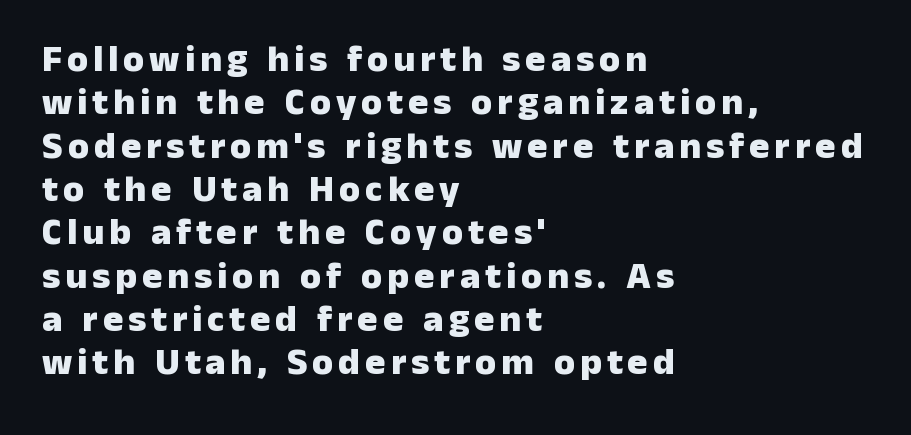
The image shows 38 px heavy sans-serif type, upright; set left-aligned, tight line spacing (1.14x), not underlined; low stroke contrast and a medium x-height.
